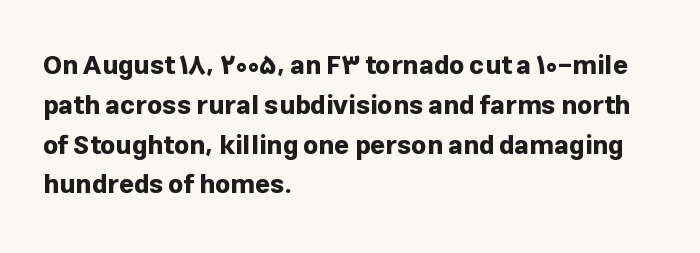
The image shows 26 px bold type, upright; set left-aligned, normal line spacing (1.53x), normal letter spacing, not underlined.
